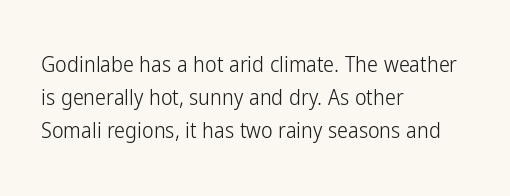
The image shows 22 px text type, upright; set left-aligned, normal line spacing (1.5x), normal letter spacing, not underlined.
